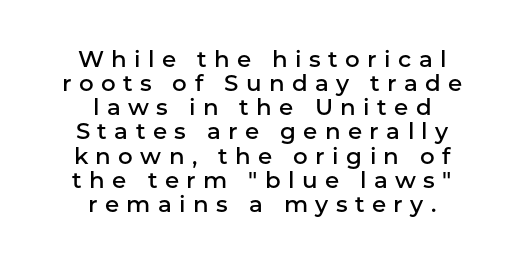
The image shows 23 px text type, upright; set centered, tight line spacing (1.05x), unusually wide letter spacing (+0.32 em), not underlined.
